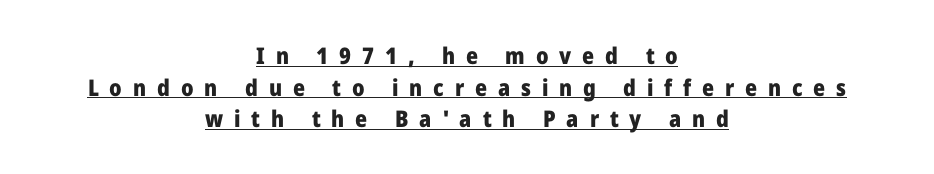
{"italic": "no", "bold": "yes", "underline": "yes", "align": "center", "line_spacing": "normal", "line_spacing_ratio": 1.37, "letter_spacing": "wide", "letter_spacing_em": 0.47, "glyph_px": 23}
